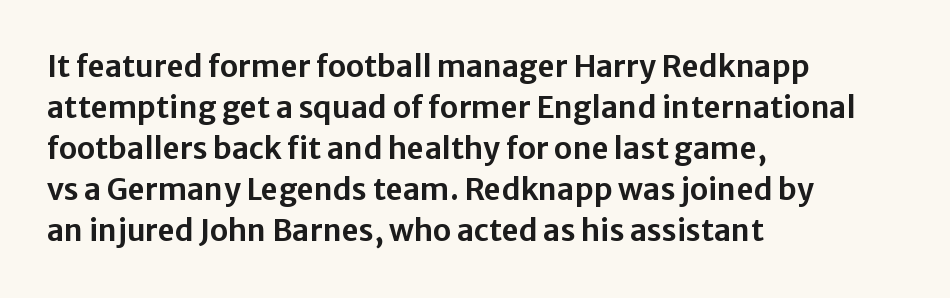
Glance below the letters and you will spot only blank space. The letterforms sit shoulder to shoulder at normal distance. Short and long lines alike share a common starting point at left. The glyphs in this specimen are sans serif.
